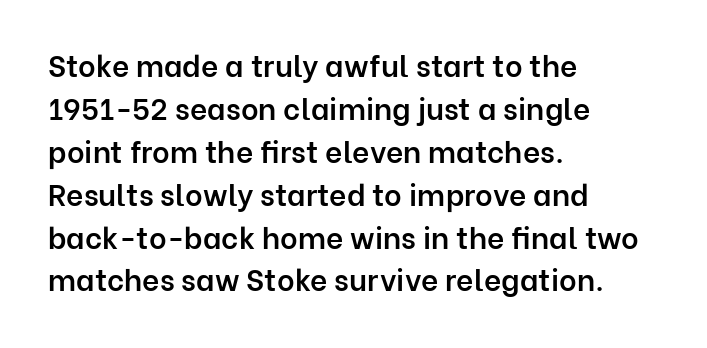
{"serif": "no", "italic": "no", "bold": "semi", "weight": "semibold", "width": "normal", "stroke_contrast": "low", "x_height": "medium", "monospaced": "no", "underline": "no", "align": "left", "line_spacing": "normal", "line_spacing_ratio": 1.43, "letter_spacing": "normal", "letter_spacing_em": 0.0, "glyph_px": 30}
